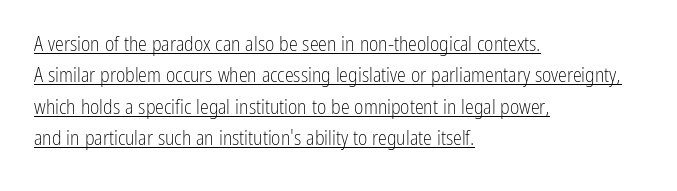
The image shows 20 px text type, upright; set left-aligned, normal line spacing (1.57x), normal letter spacing, underlined.
